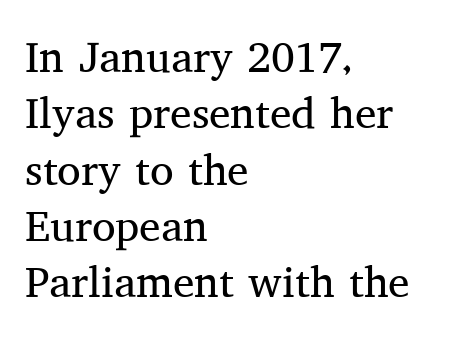
The image shows 43 px regular-weight serif type, upright; set left-aligned, normal line spacing (1.31x), normal letter spacing, not underlined; medium stroke contrast and a medium x-height.
